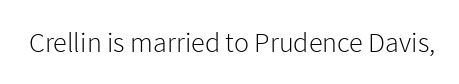
The letters stand straight up with perfectly vertical stems. Decoration check: the copy has no underline. Weight: not bold — regular or lighter. Letter spacing: default.
